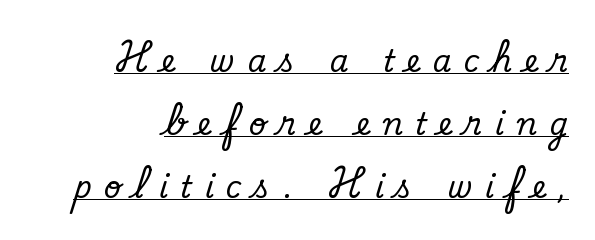
A typographer would call this underscored text. Weight class: somewhere from thin through regular. There is plenty of visible air inserted between adjacent glyphs. The ragged edge is on the left, which tells us the setting is flush right. Classification — sans serif.
